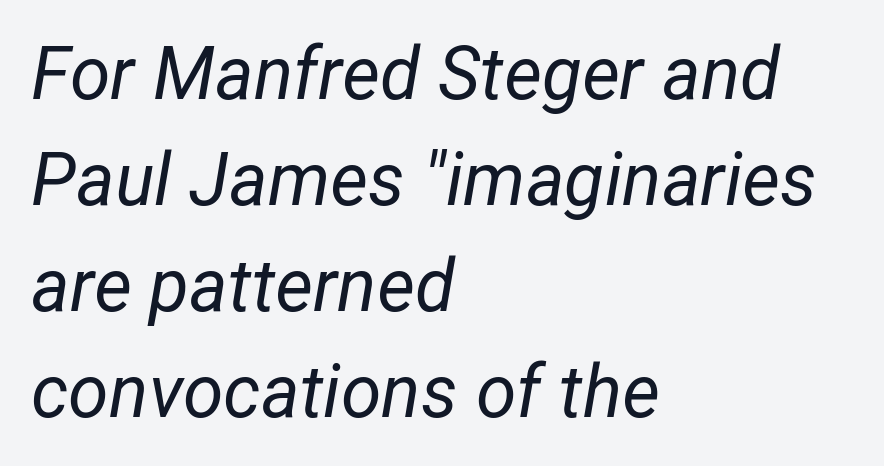
The image shows 73 px regular-weight type, italic (leaning right); set left-aligned, normal line spacing (1.45x), normal letter spacing, not underlined; low stroke contrast and a medium x-height.
